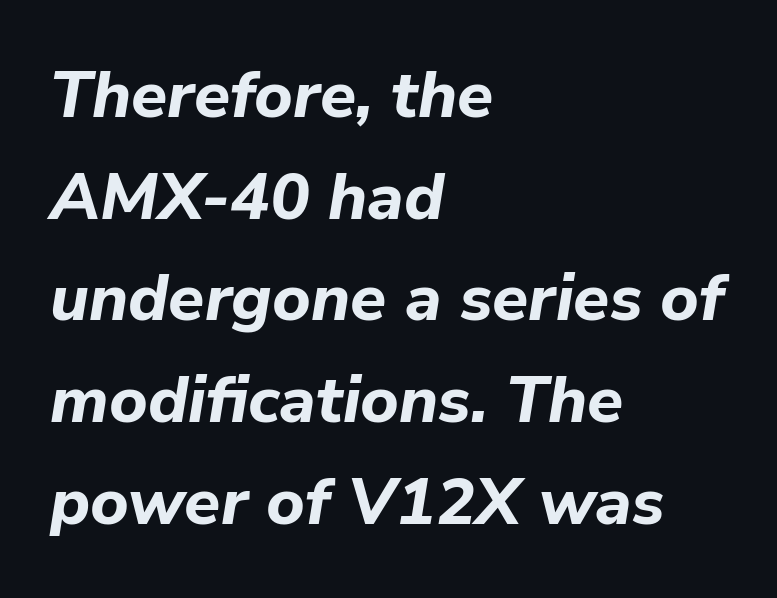
{"italic": "yes", "lean": "right", "slant_degrees": 9, "bold": "yes", "weight": "bold", "width": "normal", "stroke_contrast": "low", "x_height": "medium", "monospaced": "no", "underline": "no", "align": "left", "line_spacing": "normal", "line_spacing_ratio": 1.54, "letter_spacing": "normal", "letter_spacing_em": 0.0, "glyph_px": 66}
